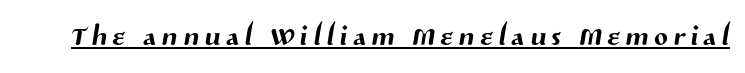
Caption: lettering with a line underneath. The font family rendered here belongs to the sans-serif group. The letters advance in unequal steps, a hallmark of proportional type.
